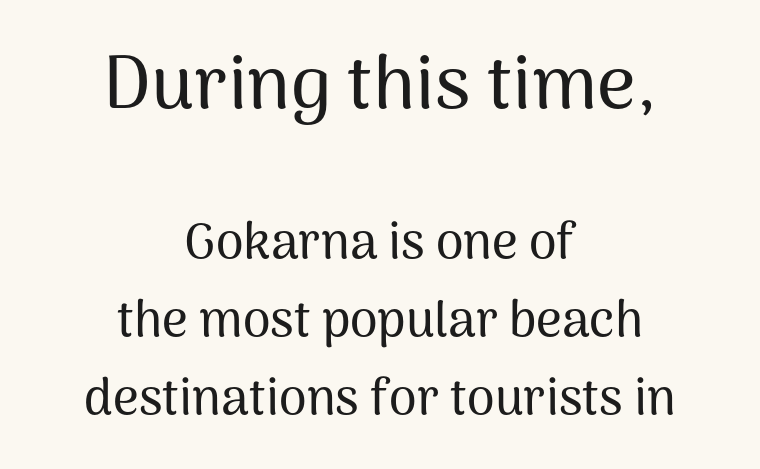
{"serif": "no", "italic": "no", "width": "normal", "stroke_contrast": "medium", "x_height": "medium", "monospaced": "no", "underline": "no", "align": "center", "line_spacing": "normal", "line_spacing_ratio": 1.56, "letter_spacing": "normal", "letter_spacing_em": 0.0, "larger_block": "first", "size_ratio": 1.5, "glyph_px": 75}
